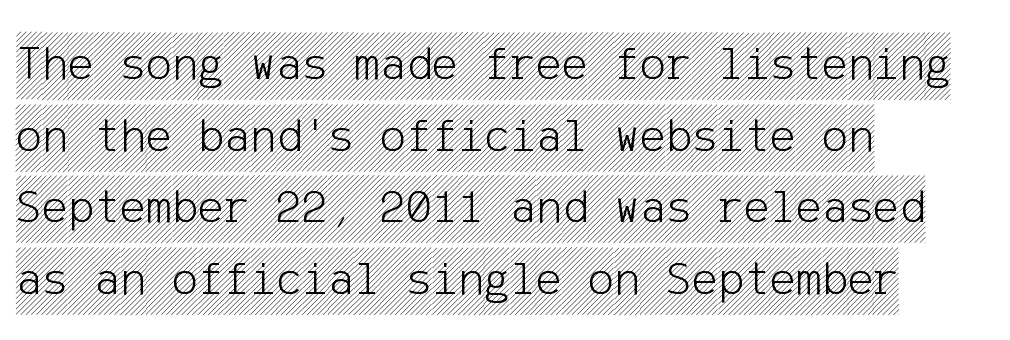
The image shows 49 px condensed type, upright; set left-aligned, normal line spacing (1.46x), normal letter spacing, not underlined; a large x-height.
